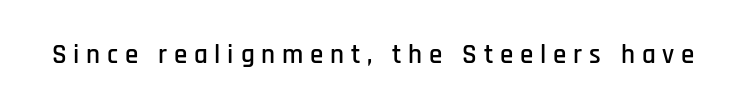
{"italic": "no", "underline": "no", "letter_spacing": "wide", "letter_spacing_em": 0.25, "glyph_px": 27}
